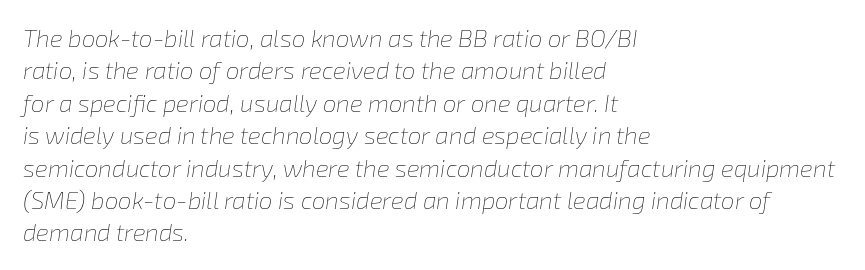
The image shows 24 px text type, italic (leaning right); set left-aligned, normal line spacing (1.35x), normal letter spacing, not underlined.
